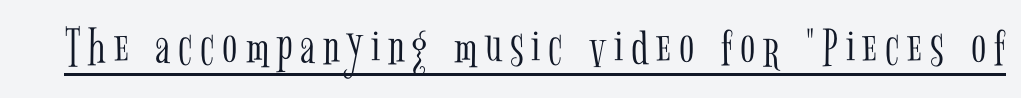
Stroke thickness stays within the range of a standard reading face or lighter. A typesetter would label this face a serif. The sample's only ornament is a line tracing under the words. Ordinary non-slanted type is in use.
